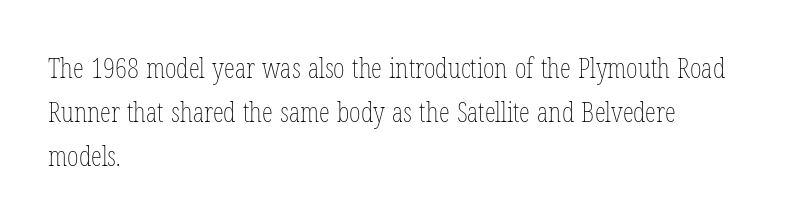
Where is the straight margin? On the left. Proportional: the letters do not fall into vertical columns. Plain, unruled lines of type. Baseline-to-baseline distance is the conventional proportion of letter height. Stems here are at most as thick as an everyday book face.
